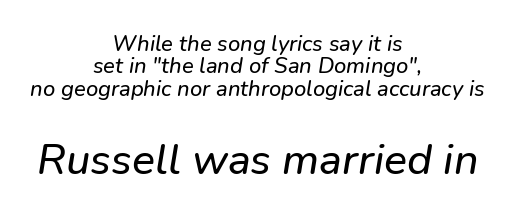
The string is rendered with underlining switched off. Layout note: lines centered. The letterforms sit shoulder to shoulder at normal distance. You could not count columns in this text — the font is proportionally spaced. Block two is the big one; block one sits smaller above it. One glance says dense: line gaps are narrower than usual.
